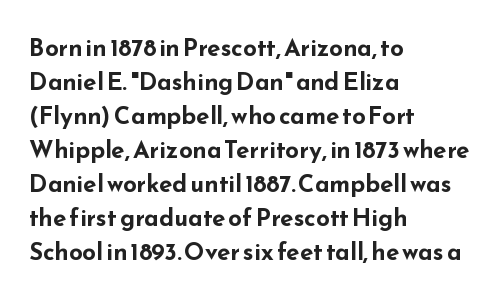
{"italic": "no", "bold": "yes", "underline": "no", "align": "left", "line_spacing": "normal", "line_spacing_ratio": 1.42, "letter_spacing": "normal", "letter_spacing_em": 0.0, "glyph_px": 24}
